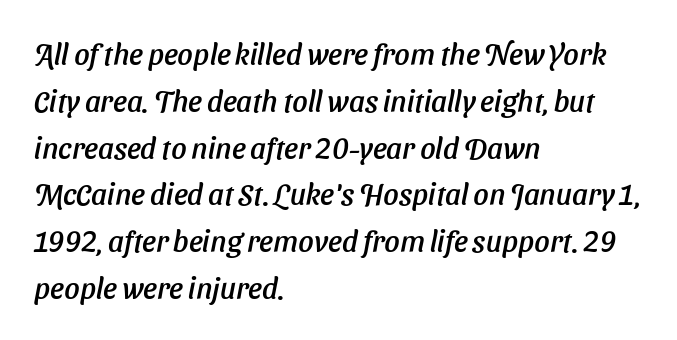
{"italic": "yes", "lean": "right", "slant_degrees": 11, "width": "normal", "stroke_contrast": "low", "x_height": "medium", "monospaced": "no", "underline": "no", "align": "left", "line_spacing": "normal", "line_spacing_ratio": 1.56, "letter_spacing": "normal", "letter_spacing_em": 0.0, "glyph_px": 30}
